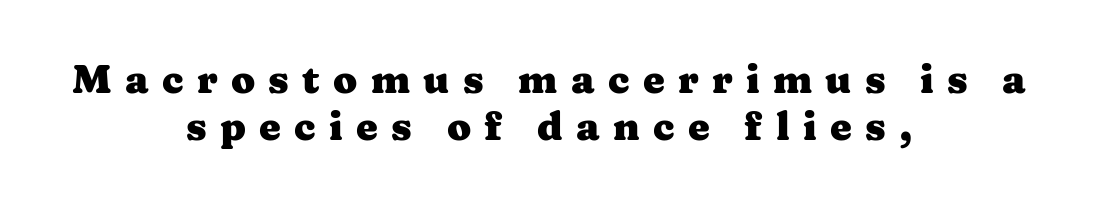
{"serif": "yes", "italic": "no", "bold": "yes", "weight": "heavy", "width": "wide", "stroke_contrast": "medium", "x_height": "medium", "monospaced": "no", "underline": "no", "align": "center", "line_spacing_ratio": 1.21, "letter_spacing": "wide", "letter_spacing_em": 0.34, "glyph_px": 39}
